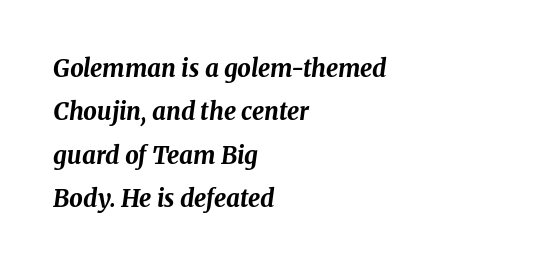
Check under the words: just untouched page. The paragraph shown leans on its left margin. Tracking here is standard; glyphs follow each other at the usual distance. I'd describe the lettering as bold — thick and assertive. It's the slanting kind of type.
